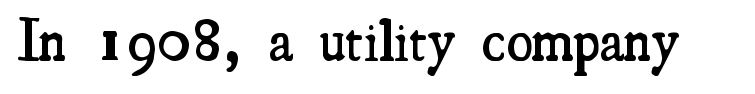
Q: Is the text bold? A: Semi-bold.
Q: Is the text italic (slanted)? A: No, it is upright.
Q: Is the typeface a serif or a sans-serif typeface? A: Serif.
Q: Is the text underlined? A: No.
Q: Is the spacing between letters normal or unusually wide? A: Normal.
Q: Width (condensed, normal, or wide)? A: Condensed.
Q: Stroke contrast? A: Medium.
Q: x-height? A: Small.
Q: Monospaced? A: No.
